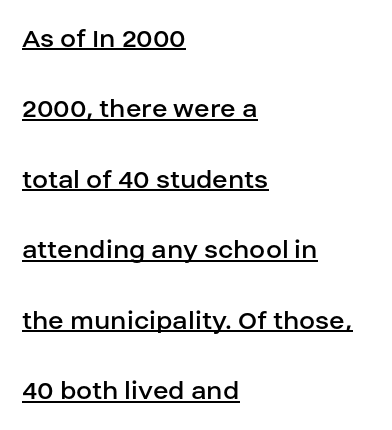
The characters display no serif detailing; their extremities are plain. Short and long lines alike share a common starting point at left. Vertical strokes here are truly vertical. These characters rest on top of a visible drawn line.
